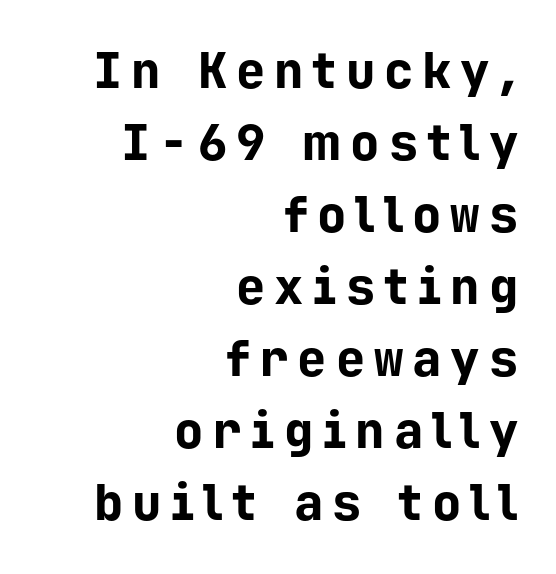
Q: Is the text bold? A: Yes.
Q: Is the text italic (slanted)? A: No, it is upright.
Q: Is the typeface a serif or a sans-serif typeface? A: Sans-serif.
Q: Is the text underlined? A: No.
Q: How is the paragraph aligned? A: Right-aligned.
Q: Is the spacing between lines tight, normal or loose? A: Normal.
Q: Width (condensed, normal, or wide)? A: Normal.
Q: Stroke contrast? A: Low.
Q: x-height? A: Medium.
Q: Monospaced? A: Yes.
